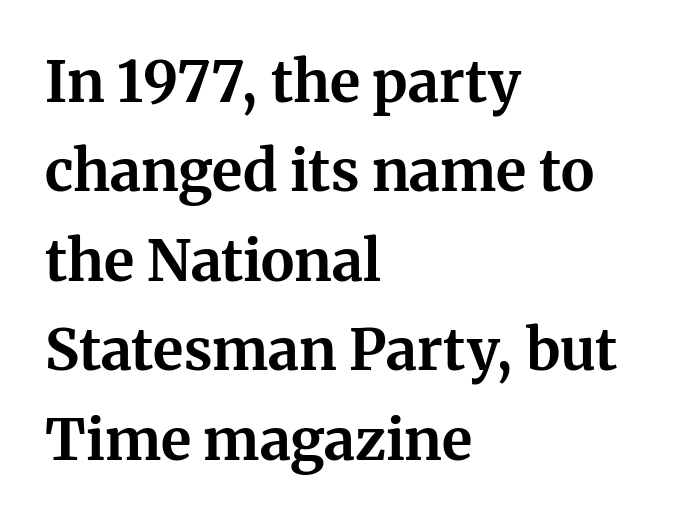
The image shows 57 px bold serif type, upright; set left-aligned, normal line spacing (1.57x), normal letter spacing, not underlined; medium stroke contrast and a medium x-height.
